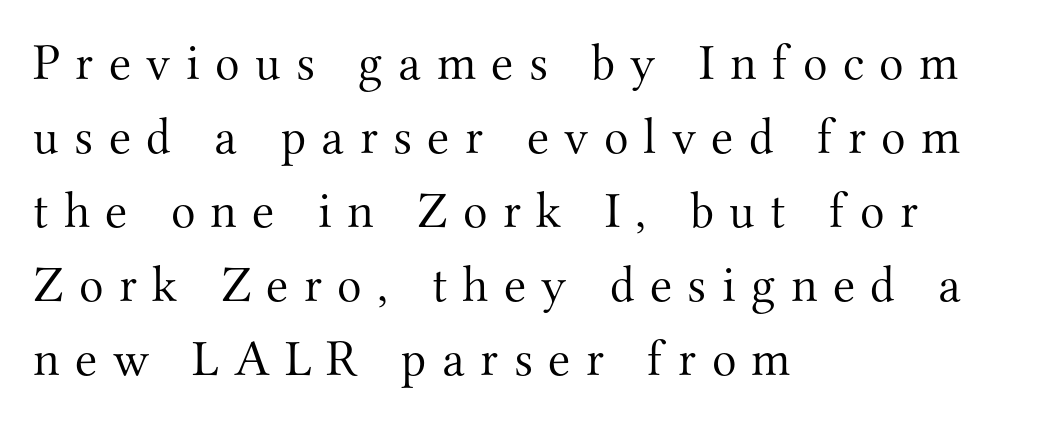
The image shows 51 px light serif type, upright; set left-aligned, normal line spacing (1.45x), unusually wide letter spacing (+0.3 em), not underlined; medium stroke contrast and a small x-height.
